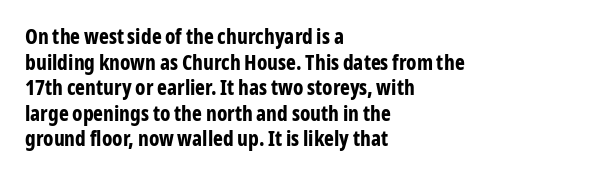
Q: Is the text bold? A: Yes.
Q: Is the text italic (slanted)? A: No, it is upright.
Q: Is the text underlined? A: No.
Q: How is the paragraph aligned? A: Left-aligned.
Q: Is the spacing between letters normal or unusually wide? A: Normal.
